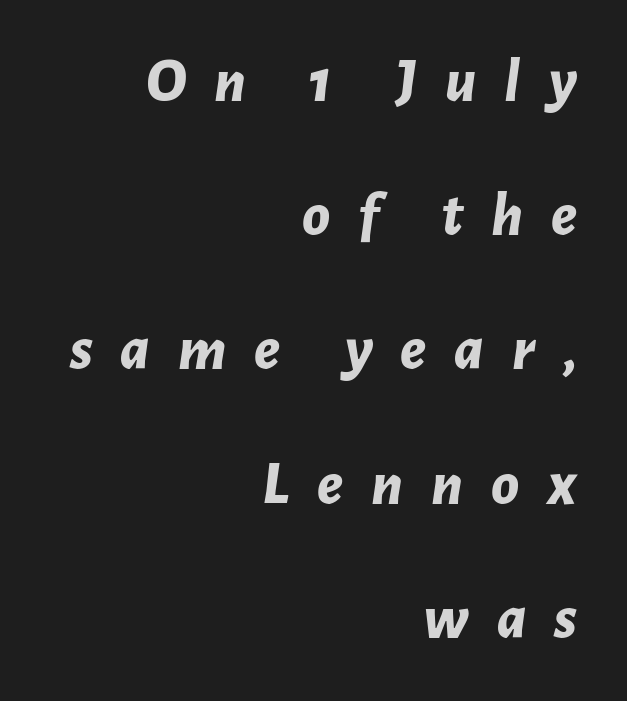
Q: Is the text bold? A: Yes.
Q: Is the text italic (slanted)? A: Yes, it leans right by about 7 degrees.
Q: Is the text underlined? A: No.
Q: How is the paragraph aligned? A: Right-aligned.
Q: Is the spacing between letters normal or unusually wide? A: Unusually wide.
Q: Is the spacing between lines tight, normal or loose? A: Loose.
Q: Width (condensed, normal, or wide)? A: Normal.
Q: Stroke contrast? A: Low.
Q: x-height? A: Medium.
Q: Monospaced? A: No.
